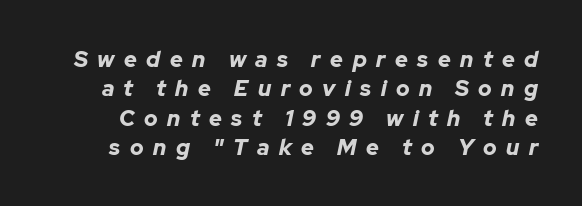
{"italic": "yes", "lean": "right", "slant_degrees": 12, "bold": "yes", "underline": "no", "line_spacing": "normal", "line_spacing_ratio": 1.33, "letter_spacing": "wide", "letter_spacing_em": 0.43, "glyph_px": 22}
